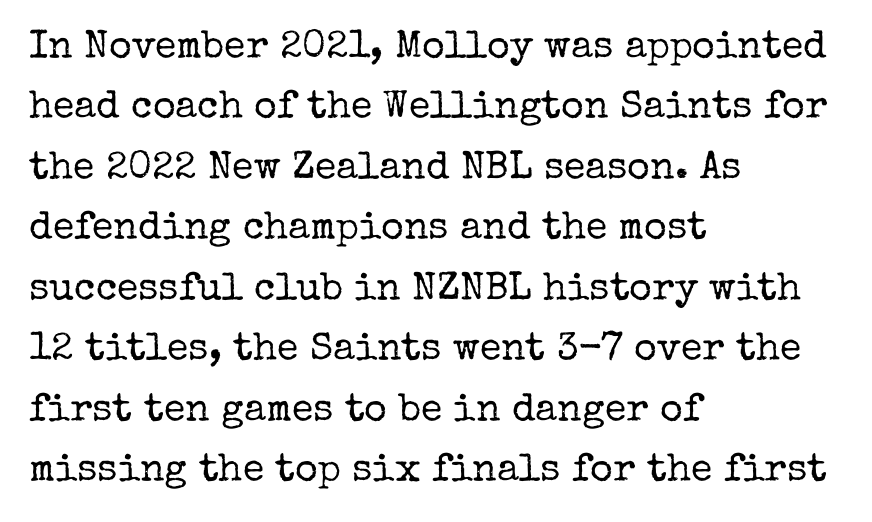
The image shows 39 px regular-weight serif type, upright; set left-aligned, normal line spacing (1.55x), normal letter spacing, not underlined; low stroke contrast and a medium x-height.
